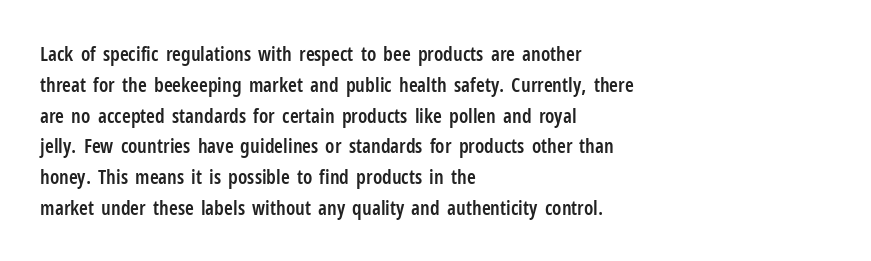
Q: Is the text bold? A: Semi-bold.
Q: Is the text italic (slanted)? A: No, it is upright.
Q: Is the text underlined? A: No.
Q: How is the paragraph aligned? A: Left-aligned.
Q: Is the spacing between letters normal or unusually wide? A: Normal.
Q: Is the spacing between lines tight, normal or loose? A: Normal.
